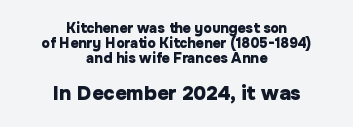
The image shows 20 px bold type, upright; set centered, tight line spacing (1.08x), normal letter spacing, not underlined; the second (bottom) block is 1.43x larger.
